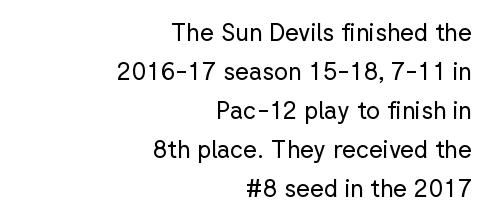
The cut favours lightness, reaching ordinary text weight at its darkest. Here the glyphs are tracked normally, forming tight word shapes. Check the space under the baseline: it is left empty. Successive baselines arrive at the customary interval. The lettering holds an erect, upright posture throughout.
